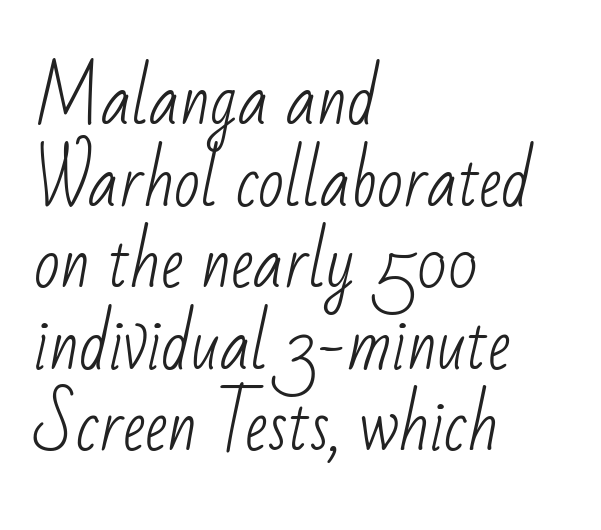
The image shows 68 px light, condensed sans-serif type; set left-aligned, line spacing 1.2x, normal letter spacing, not underlined; low stroke contrast and a small x-height.
